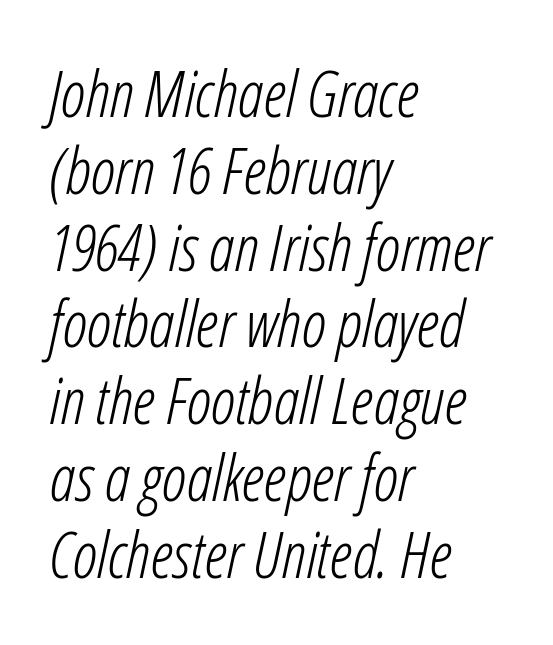
The passage shown has conventional tracking throughout. Compared with a typical body face, this is equally light or lighter still. The setting favours the left margin, as ordinary paragraphs usually do. The strip under each line holds only bare page. The passage shown is typed in a proportional face where columns would drift. Is the type slanted? Yes — the strokes lean at a clear angle.
